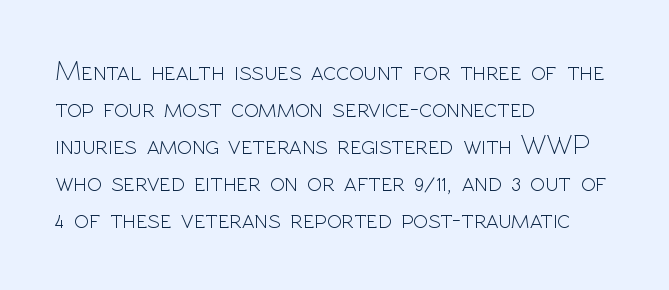
{"italic": "no", "bold": "no", "underline": "no", "align": "left", "line_spacing": "normal", "line_spacing_ratio": 1.37, "letter_spacing": "normal", "letter_spacing_em": 0.0, "glyph_px": 27}
